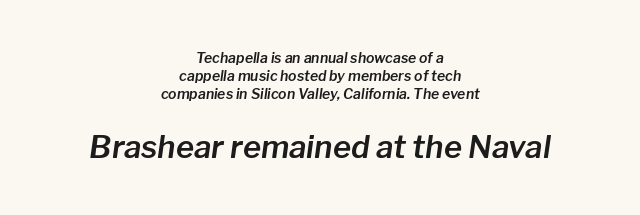
Here the designer chose a conventional face with non-uniform glyph widths. These lines stack symmetrically, like a column narrowing and widening about its center. Size hierarchy here favors the trailing block over the leading one. Standard letterfit; no display-style spreading of the glyphs.
